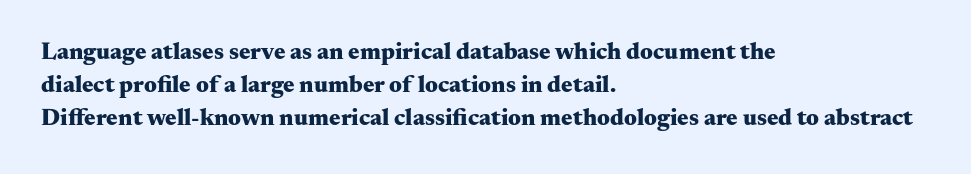
These lines keep a tight, regular rhythm from letter to letter. Heavy-handed strokes throughout: this text is bold. A normal amount of white space separates one row of letters from the next. The font's upright variant was chosen for this text. The string is rendered with underlining switched off. Which margin do the lines hug? The left one — the right edge is uneven.
